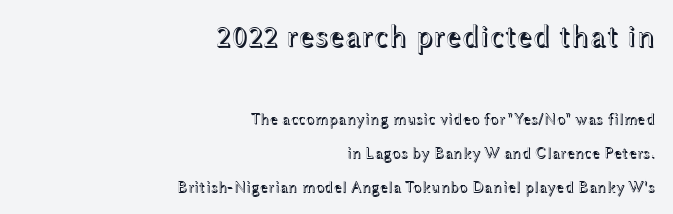
{"italic": "no", "width": "wide", "x_height": "medium", "monospaced": "no", "underline": "no", "align": "right", "line_spacing": "loose", "line_spacing_ratio": 2.13, "letter_spacing": "normal", "letter_spacing_em": 0.0, "larger_block": "first", "size_ratio": 1.94, "glyph_px": 31}
